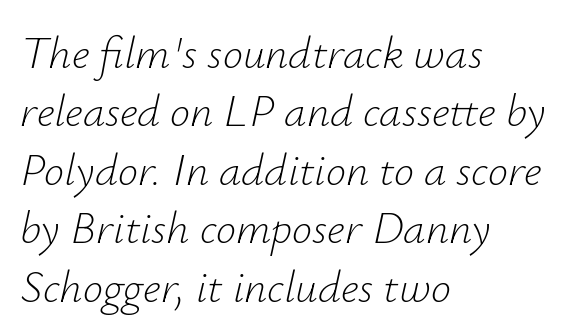
Spacing verdict: proportional, widths tailored to each character. Evenly set lines give the paragraph a standard silhouette. The typeface has the unassuming heft of standard copy or less. The type is set solid horizontally, with unmodified tracking. The font's italic variant was chosen for this text.
